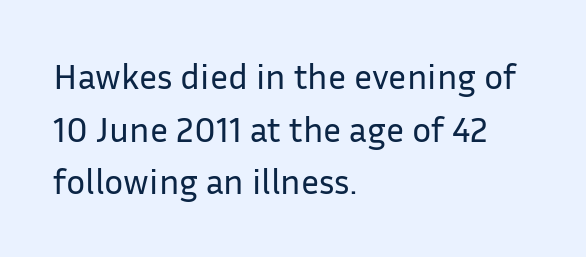
{"serif": "no", "italic": "no", "bold": "no", "weight": "regular", "width": "normal", "stroke_contrast": "low", "x_height": "medium", "monospaced": "no", "underline": "no", "align": "left", "line_spacing": "normal", "line_spacing_ratio": 1.46, "letter_spacing": "normal", "letter_spacing_em": 0.0, "glyph_px": 36}
